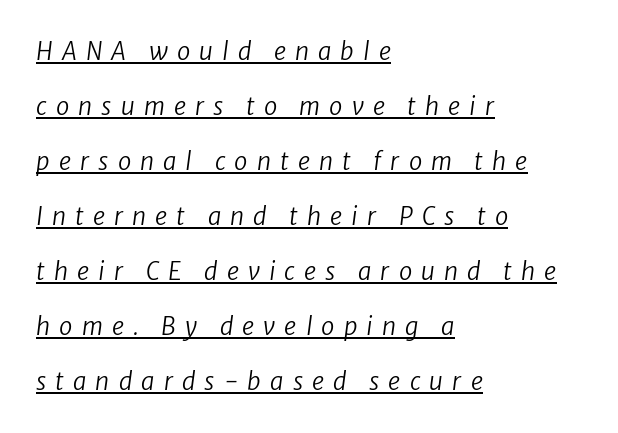
Nothing heavy about these letters — not bold at all. This rendering features underlined lettering. Inter-character spacing is expanded well beyond the font's built-in metrics. Vertically, the passage feels expansive, rows floating well apart. Casual observation: everything's shoved over to the left.
